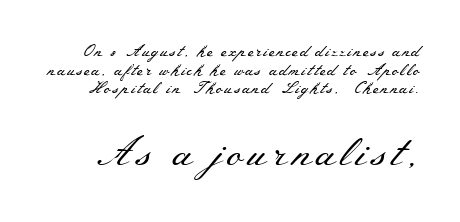
Q: Is the text bold? A: No.
Q: Is the text italic (slanted)? A: Yes.
Q: Is the typeface a serif or a sans-serif typeface? A: Serif.
Q: Is the text underlined? A: No.
Q: Which block of text is set in a larger size, the first (top) or the second (bottom)? A: The second (bottom) one.
Q: Width (condensed, normal, or wide)? A: Wide.
Q: Stroke contrast? A: Medium.
Q: x-height? A: Small.
Q: Monospaced? A: No.
